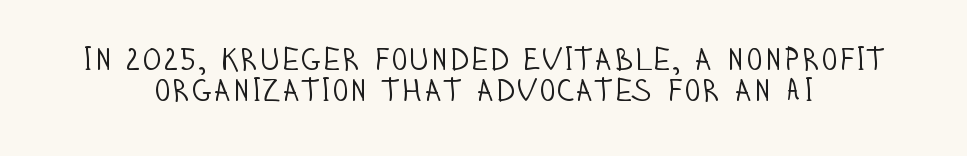
Line spacing here is tight. Each letter keeps its own natural width here, so spacing adapts to shape. You could call the tracking neutral — neither tight nor loose. This is roman type, the default non-slanted kind.
